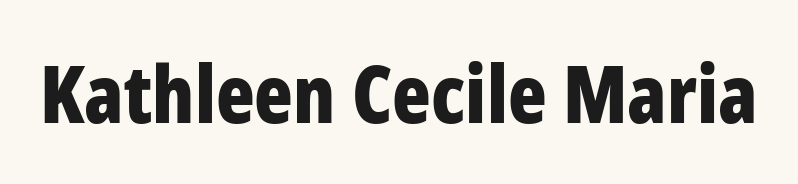
{"serif": "no", "italic": "no", "bold": "yes", "weight": "bold", "width": "condensed", "stroke_contrast": "low", "x_height": "medium", "monospaced": "no", "underline": "no", "letter_spacing": "normal", "letter_spacing_em": 0.0, "glyph_px": 80}
